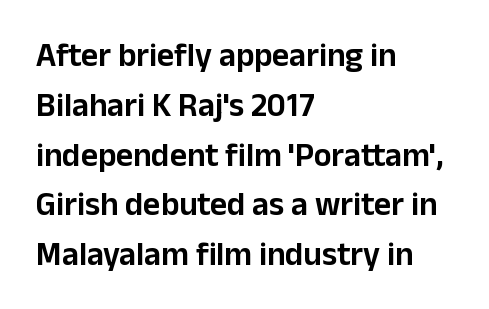
{"serif": "no", "italic": "no", "width": "normal", "stroke_contrast": "low", "x_height": "medium", "monospaced": "no", "underline": "no", "align": "left", "line_spacing": "normal", "line_spacing_ratio": 1.51, "letter_spacing": "normal", "letter_spacing_em": 0.0, "glyph_px": 33}
